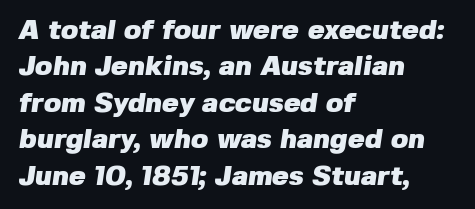
{"serif": "no", "bold": "yes", "weight": "heavy", "width": "normal", "stroke_contrast": "low", "x_height": "medium", "monospaced": "no", "underline": "no", "align": "left", "line_spacing": "normal", "line_spacing_ratio": 1.3, "letter_spacing": "normal", "letter_spacing_em": 0.0, "glyph_px": 28}
